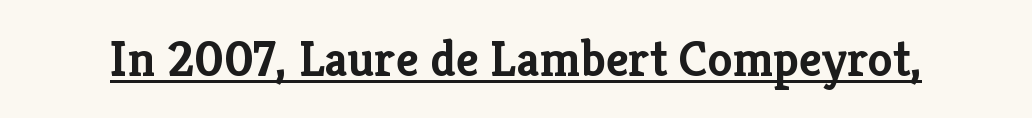
Q: Is the text bold? A: Yes.
Q: Is the text italic (slanted)? A: No, it is upright.
Q: Is the typeface a serif or a sans-serif typeface? A: Serif.
Q: Is the text underlined? A: Yes.
Q: Is the spacing between letters normal or unusually wide? A: Normal.
Q: Width (condensed, normal, or wide)? A: Normal.
Q: Stroke contrast? A: Low.
Q: x-height? A: Medium.
Q: Monospaced? A: No.
